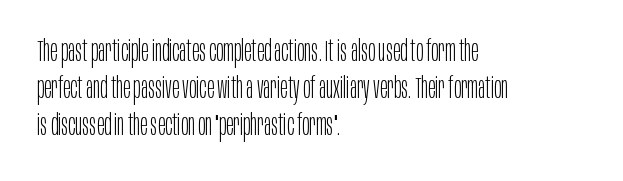
The image shows 30 px light, condensed sans-serif type, upright; set left-aligned, line spacing 1.24x, normal letter spacing, not underlined; low stroke contrast and a large x-height.
